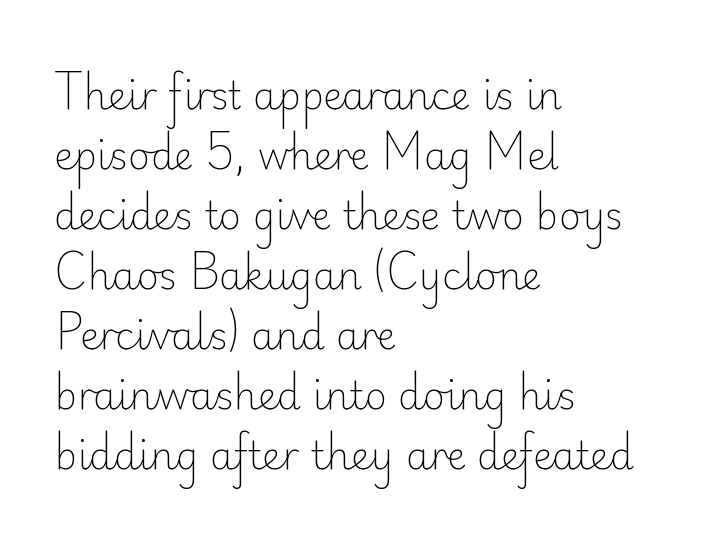
The image shows 38 px light sans-serif type, upright; set left-aligned, normal line spacing (1.58x), normal letter spacing, not underlined; low stroke contrast and a small x-height.
